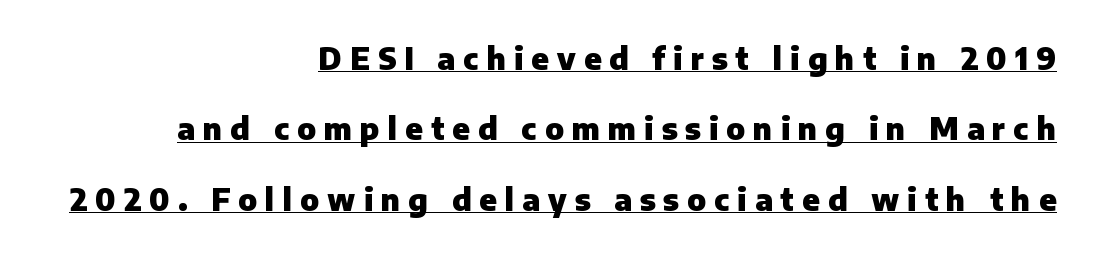
Q: Is the text bold? A: Yes.
Q: Is the text italic (slanted)? A: No, it is upright.
Q: Is the typeface a serif or a sans-serif typeface? A: Sans-serif.
Q: Is the text underlined? A: Yes.
Q: How is the paragraph aligned? A: Right-aligned.
Q: Is the spacing between letters normal or unusually wide? A: Unusually wide.
Q: Is the spacing between lines tight, normal or loose? A: Loose.
Q: Width (condensed, normal, or wide)? A: Normal.
Q: Stroke contrast? A: Low.
Q: x-height? A: Medium.
Q: Monospaced? A: No.
